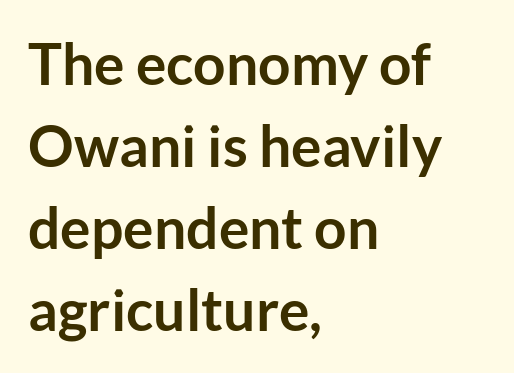
The image shows 57 px semibold sans-serif type, upright; set left-aligned, normal line spacing (1.44x), normal letter spacing, not underlined; low stroke contrast and a medium x-height.
